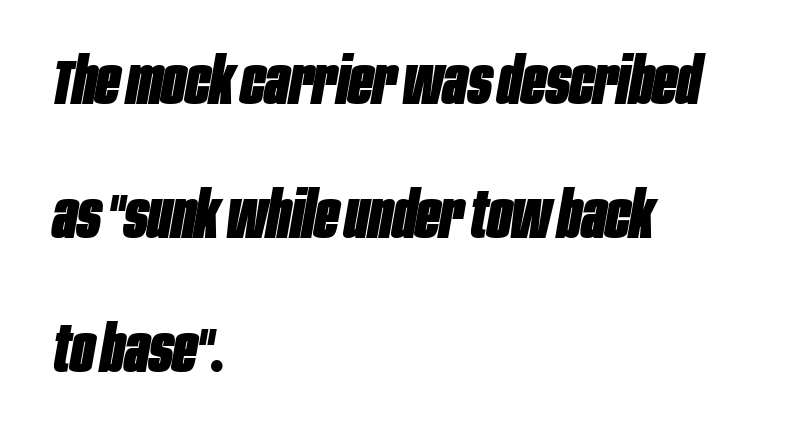
Quick note: underline off. A typesetter would call this leading open, well beyond the default. You could not count columns in this text — the font is proportionally spaced. Plenty of ink on the page — the face is bold. The compositor pushed each line to the left boundary.
